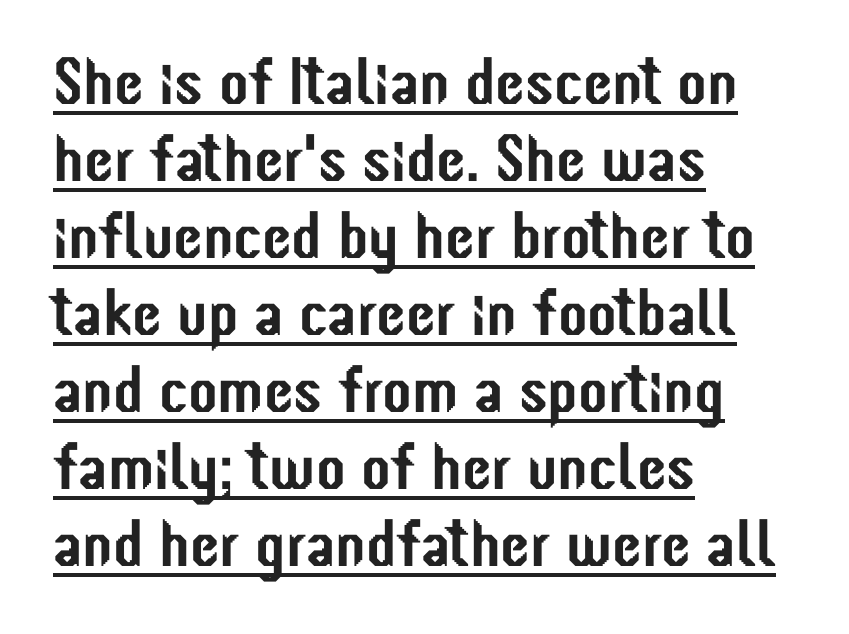
{"serif": "no", "italic": "no", "width": "condensed", "stroke_contrast": "low", "x_height": "medium", "monospaced": "no", "underline": "yes", "align": "left", "line_spacing": "tight", "line_spacing_ratio": 1.15, "letter_spacing": "normal", "letter_spacing_em": 0.0, "glyph_px": 67}
